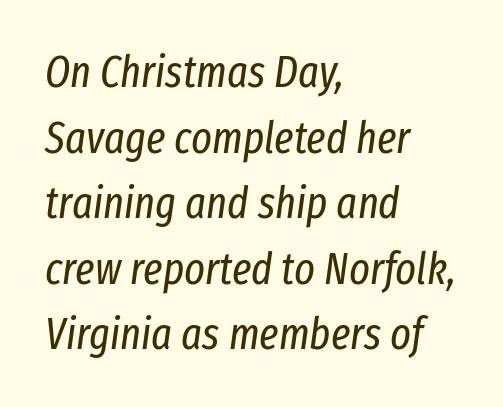
The image shows 44 px regular-weight, condensed type, italic (leaning right); set left-aligned, normal line spacing (1.49x), normal letter spacing, not underlined; low stroke contrast and a medium x-height.
